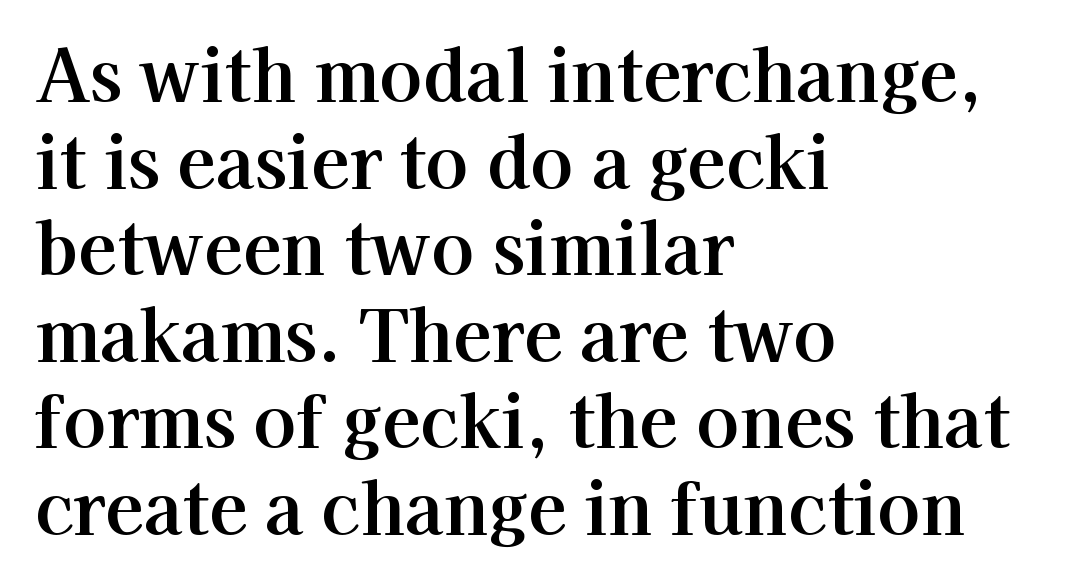
A bare baseline throughout the passage. Left-aligned paragraph, ragged on the right. This is serif lettering, the kind often seen in printed books. In terms of posture, this sample is upright. Compared with typical body copy, the letter spacing here is the same.
